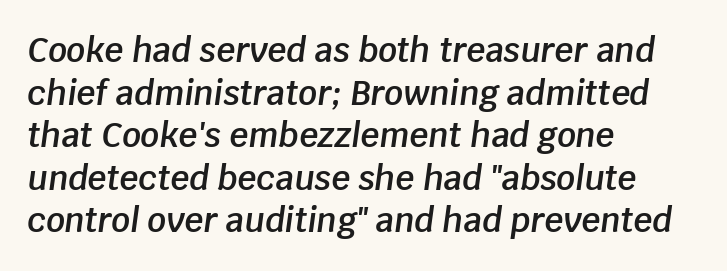
This rendering features lettering with no underline. Emphasis by weight is partial: semibold. Is there much room between lines? A standard amount, neither cramped nor airy. Character widths vary here, with narrow letters taking less room than wide ones.
